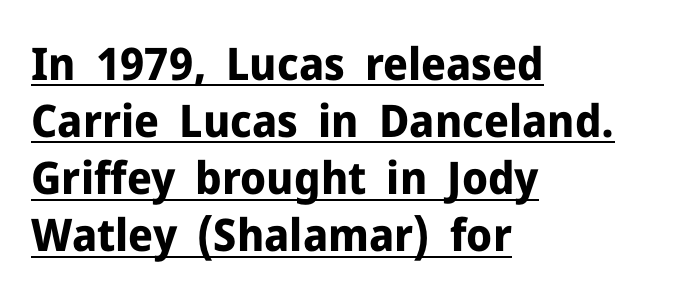
These lines sit exactly where default settings would place them. These lines are rendered in a variable-pitch font. These lines stack with their left ends in a neat column. The words here are underlined. In terms of letterform style, serifs are entirely absent.
